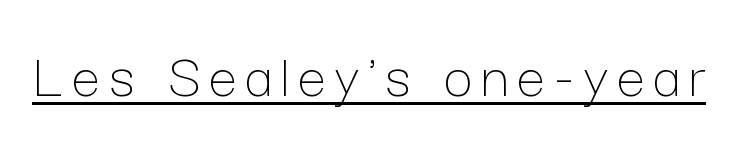
The image shows 64 px thin type, upright; set underlined; low stroke contrast and a medium x-height.
